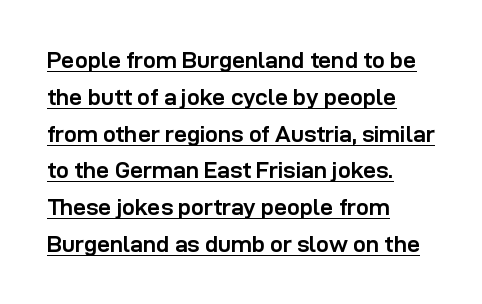
{"italic": "no", "bold": "yes", "underline": "yes", "align": "left", "line_spacing": "normal", "line_spacing_ratio": 1.6, "letter_spacing": "normal", "letter_spacing_em": 0.0, "glyph_px": 23}
